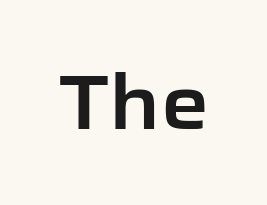
This sample has the flowing, uneven cadence of proportional lettering. This sample uses an upright cut, with every glyph sitting square on the baseline. Unlike a traditional serif, this face leaves its strokes unadorned. Between one letter and the next there's only the usual sliver of space. Lines of text with bare space underneath.
